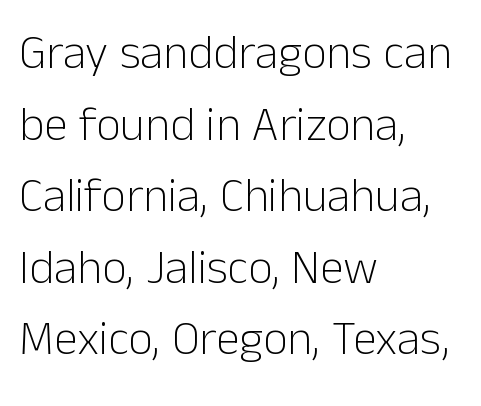
Q: Is the text bold? A: No.
Q: Is the text italic (slanted)? A: No, it is upright.
Q: Is the typeface a serif or a sans-serif typeface? A: Sans-serif.
Q: Is the text underlined? A: No.
Q: How is the paragraph aligned? A: Left-aligned.
Q: Is the spacing between letters normal or unusually wide? A: Normal.
Q: Is the spacing between lines tight, normal or loose? A: Normal.
Q: Width (condensed, normal, or wide)? A: Normal.
Q: Stroke contrast? A: Low.
Q: x-height? A: Medium.
Q: Monospaced? A: No.
